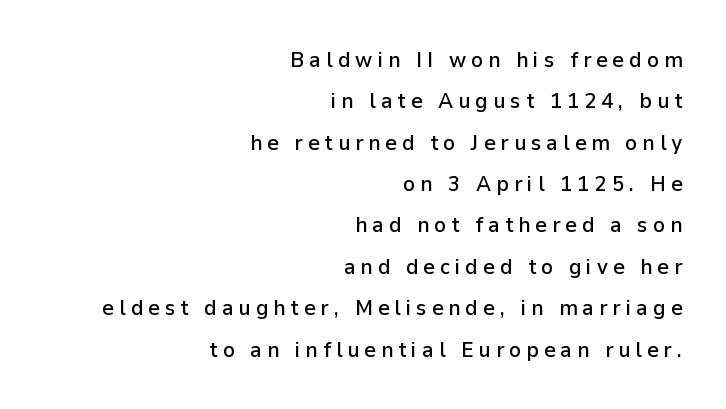
The image shows 22 px text type, upright; set right-aligned, line spacing 1.88x, unusually wide letter spacing (+0.23 em), not underlined.
